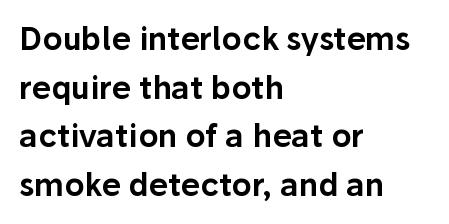
The image shows 31 px sans-serif type, upright; set left-aligned, normal line spacing (1.57x), normal letter spacing, not underlined; low stroke contrast and a medium x-height.
